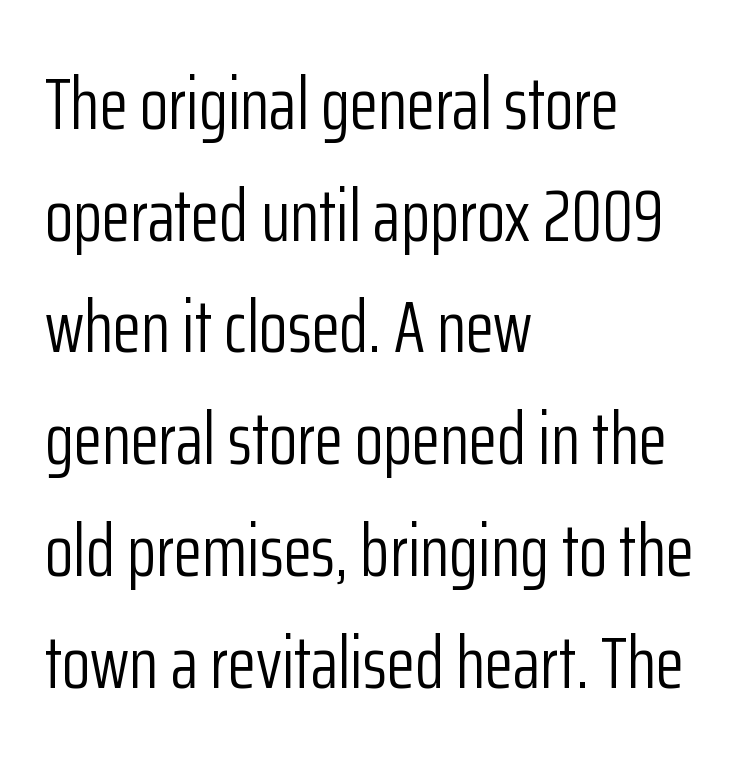
Q: Is the text bold? A: No.
Q: Is the text italic (slanted)? A: No, it is upright.
Q: Is the typeface a serif or a sans-serif typeface? A: Sans-serif.
Q: Is the text underlined? A: No.
Q: How is the paragraph aligned? A: Left-aligned.
Q: Is the spacing between letters normal or unusually wide? A: Normal.
Q: Is the spacing between lines tight, normal or loose? A: Normal.
Q: Width (condensed, normal, or wide)? A: Condensed.
Q: Stroke contrast? A: Low.
Q: x-height? A: Medium.
Q: Monospaced? A: No.
